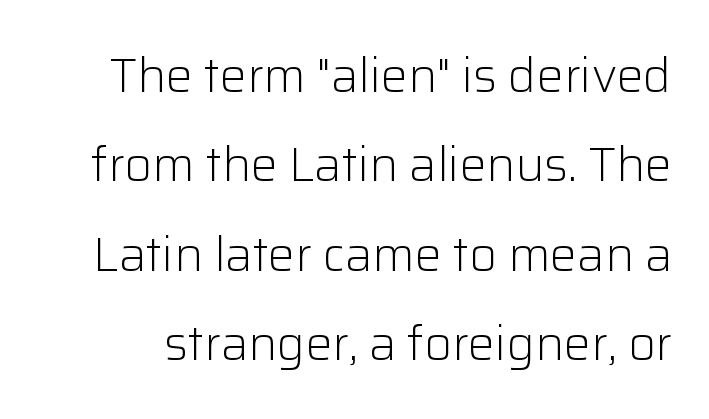
{"serif": "no", "italic": "no", "bold": "no", "weight": "light", "width": "normal", "stroke_contrast": "low", "x_height": "medium", "monospaced": "no", "underline": "no", "line_spacing_ratio": 1.86, "letter_spacing": "normal", "letter_spacing_em": 0.0, "glyph_px": 48}
